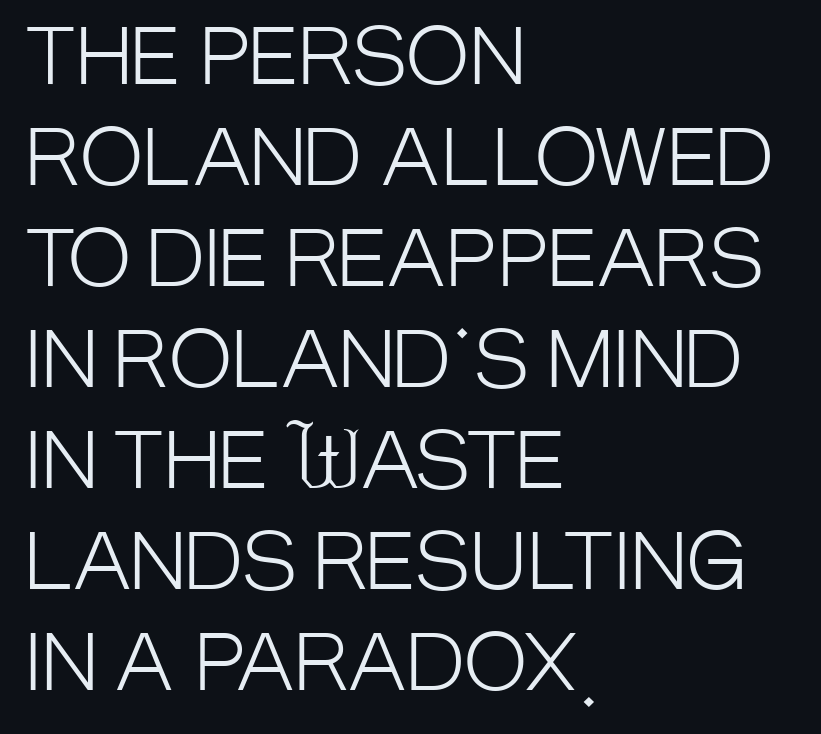
Q: Is the text bold? A: No.
Q: Is the text italic (slanted)? A: No, it is upright.
Q: Is the typeface a serif or a sans-serif typeface? A: Sans-serif.
Q: Is the text underlined? A: No.
Q: How is the paragraph aligned? A: Left-aligned.
Q: Is the spacing between letters normal or unusually wide? A: Normal.
Q: Is the spacing between lines tight, normal or loose? A: Normal.
Q: Width (condensed, normal, or wide)? A: Condensed.
Q: Stroke contrast? A: Low.
Q: x-height? A: Large.
Q: Monospaced? A: No.
